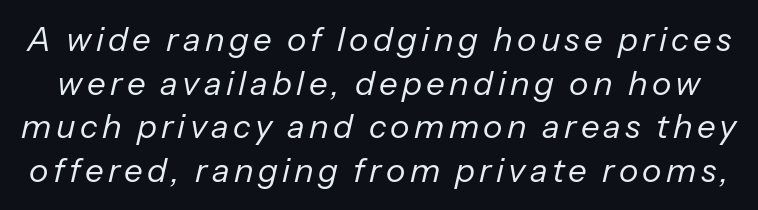
{"italic": "yes", "lean": "right", "slant_degrees": 13, "bold": "no", "weight": "regular", "width": "normal", "stroke_contrast": "low", "x_height": "medium", "monospaced": "no", "underline": "no", "line_spacing": "normal", "line_spacing_ratio": 1.32, "glyph_px": 33}
